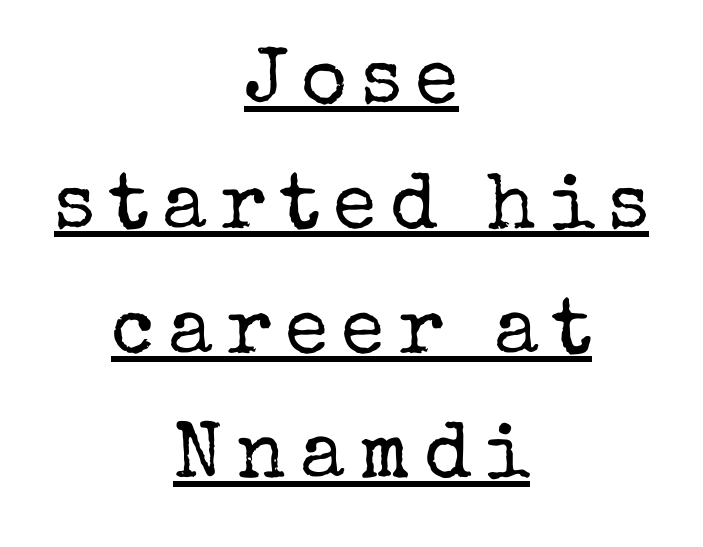
Q: Is the text bold? A: No.
Q: Is the text italic (slanted)? A: No, it is upright.
Q: Is the typeface a serif or a sans-serif typeface? A: Serif.
Q: Is the text underlined? A: Yes.
Q: How is the paragraph aligned? A: Centered.
Q: Is the spacing between lines tight, normal or loose? A: Normal.
Q: Width (condensed, normal, or wide)? A: Normal.
Q: Stroke contrast? A: Low.
Q: x-height? A: Medium.
Q: Monospaced? A: No.
